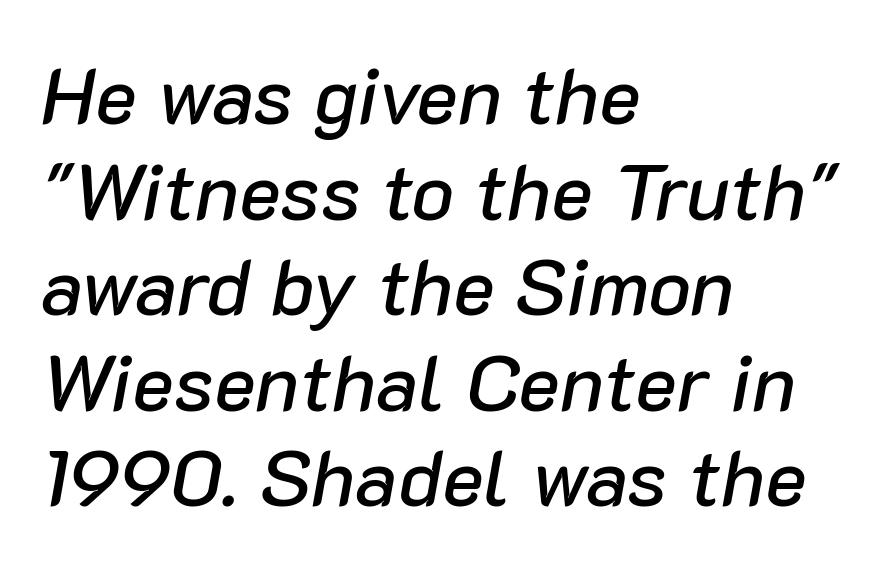
{"italic": "yes", "lean": "right", "slant_degrees": 10, "width": "normal", "stroke_contrast": "low", "x_height": "medium", "monospaced": "no", "underline": "no", "align": "left", "line_spacing_ratio": 1.21, "letter_spacing": "normal", "letter_spacing_em": 0.0, "glyph_px": 79}
